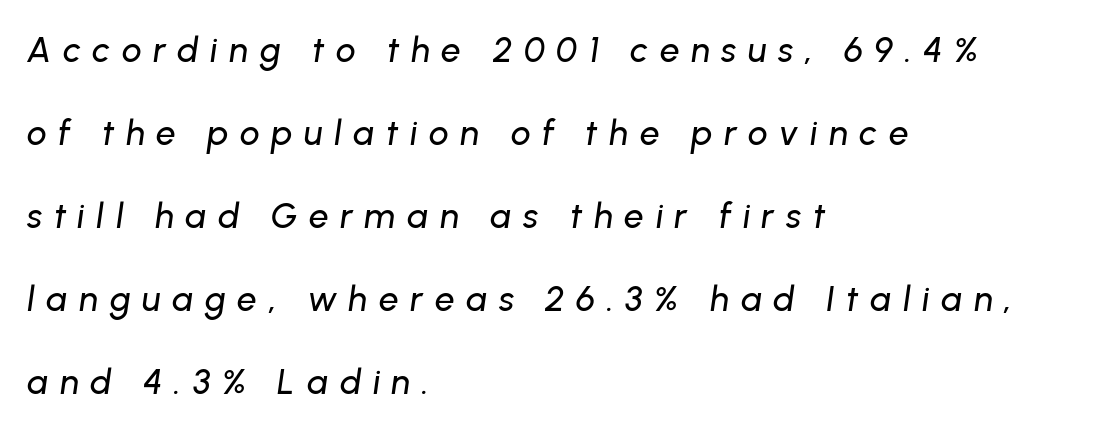
The zone under the glyphs is completely vacant. The passage is arranged the way most books set body copy — flush left. Varying glyph widths throughout — classic text-font behaviour. The space between consecutive lines is lavish. Compared with ordinary roman type, these characters are visibly tilted. Loose tracking; the words dissolve into strings of separated letters.
